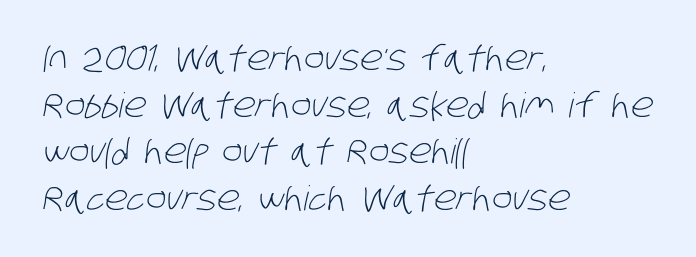
Q: Is the text bold? A: No.
Q: Is the typeface a serif or a sans-serif typeface? A: Sans-serif.
Q: Is the text underlined? A: No.
Q: How is the paragraph aligned? A: Left-aligned.
Q: Is the spacing between letters normal or unusually wide? A: Normal.
Q: Is the spacing between lines tight, normal or loose? A: Normal.
Q: Width (condensed, normal, or wide)? A: Condensed.
Q: Stroke contrast? A: Low.
Q: x-height? A: Large.
Q: Monospaced? A: No.
